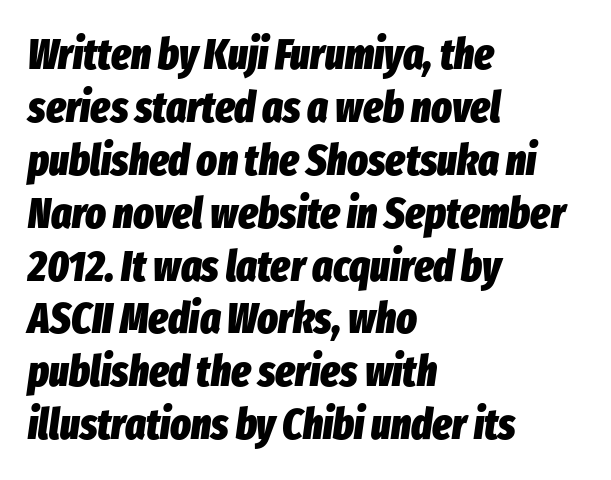
The image shows 43 px heavy, condensed type, italic (leaning right); set left-aligned, line spacing 1.23x, normal letter spacing, not underlined; low stroke contrast and a medium x-height.
